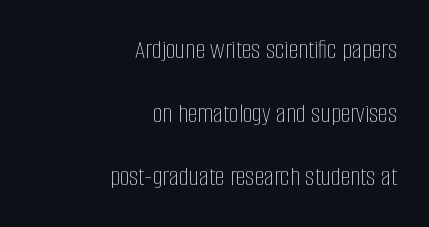
The letters advance in unequal steps, a hallmark of proportional type. Vertical spacing — loose. These lines are set flush right with a ragged left edge. Is there any slant? The stems are plumb. Just letters on the line, the space beneath them empty.
